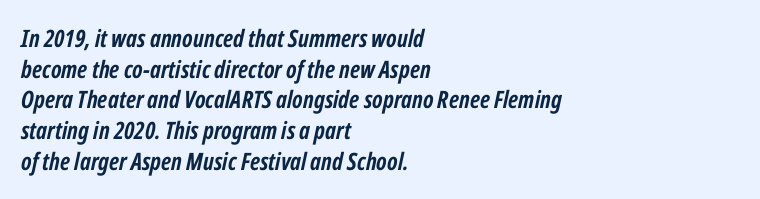
{"italic": "yes", "lean": "right", "slant_degrees": 12, "bold": "yes", "underline": "no", "align": "left", "line_spacing": "normal", "line_spacing_ratio": 1.28, "letter_spacing": "normal", "letter_spacing_em": 0.0, "glyph_px": 24}
